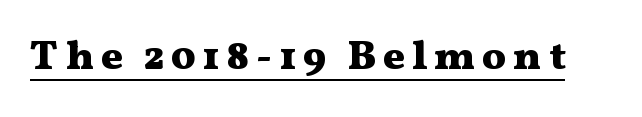
{"serif": "yes", "italic": "no", "bold": "yes", "weight": "heavy", "width": "wide", "stroke_contrast": "medium", "x_height": "medium", "monospaced": "no", "underline": "yes", "glyph_px": 40}
